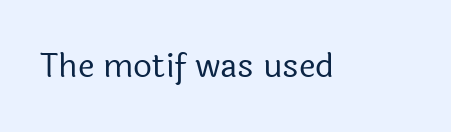
The image shows 33 px regular-weight sans-serif type, upright; set normal letter spacing, not underlined; a medium x-height.
